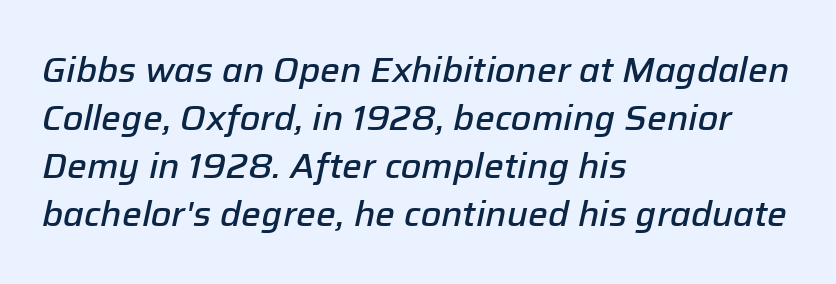
{"italic": "yes", "lean": "right", "slant_degrees": 12, "bold": "semi", "weight": "semibold", "width": "normal", "stroke_contrast": "low", "x_height": "medium", "monospaced": "no", "underline": "no", "align": "left", "line_spacing": "normal", "line_spacing_ratio": 1.37, "letter_spacing": "normal", "letter_spacing_em": 0.0, "glyph_px": 35}
